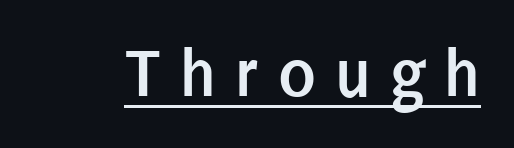
Q: Is the text bold? A: Yes.
Q: Is the text italic (slanted)? A: No, it is upright.
Q: Is the typeface a serif or a sans-serif typeface? A: Sans-serif.
Q: Is the text underlined? A: Yes.
Q: Is the spacing between letters normal or unusually wide? A: Unusually wide.
Q: Width (condensed, normal, or wide)? A: Condensed.
Q: Stroke contrast? A: Low.
Q: x-height? A: Large.
Q: Monospaced? A: No.
